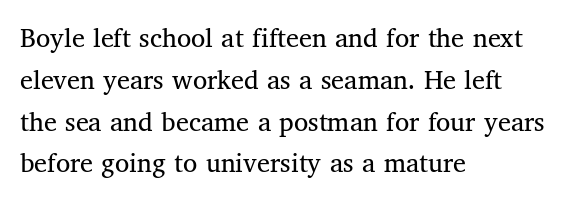
{"serif": "yes", "italic": "no", "bold": "no", "weight": "regular", "width": "normal", "stroke_contrast": "medium", "x_height": "medium", "monospaced": "no", "underline": "no", "align": "left", "line_spacing": "normal", "line_spacing_ratio": 1.44, "letter_spacing": "normal", "letter_spacing_em": 0.0, "glyph_px": 29}
